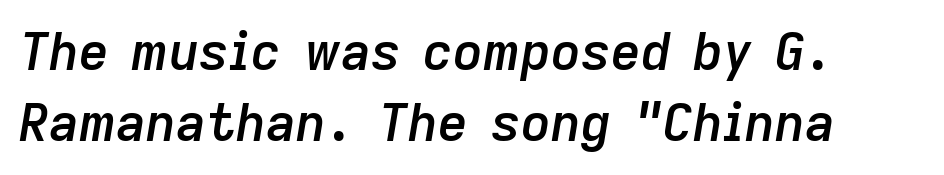
Q: Is the text bold? A: Semi-bold.
Q: Is the text italic (slanted)? A: Yes, it leans right by about 9 degrees.
Q: Is the text underlined? A: No.
Q: Is the spacing between letters normal or unusually wide? A: Normal.
Q: Is the spacing between lines tight, normal or loose? A: Normal.
Q: Width (condensed, normal, or wide)? A: Normal.
Q: Stroke contrast? A: Low.
Q: x-height? A: Medium.
Q: Monospaced? A: No.
